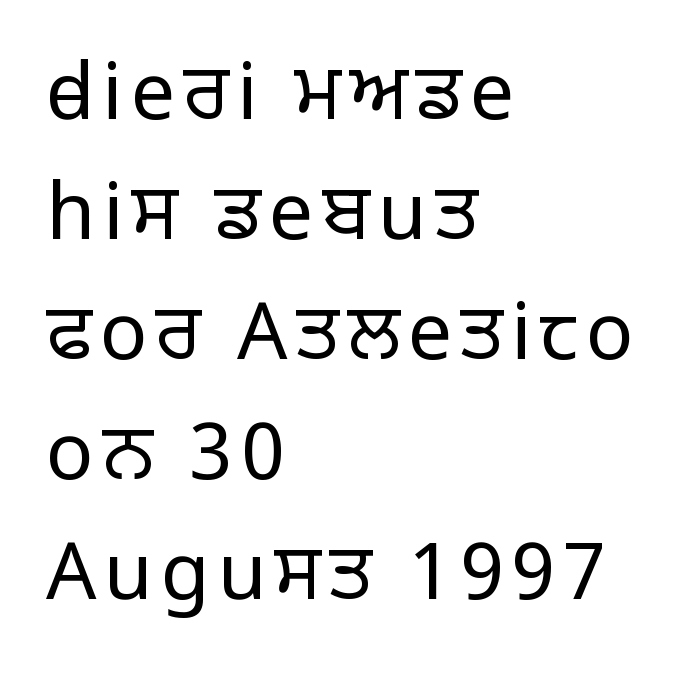
Q: Is the text bold? A: No.
Q: Is the text italic (slanted)? A: No, it is upright.
Q: Is the typeface a serif or a sans-serif typeface? A: Sans-serif.
Q: Is the text underlined? A: No.
Q: How is the paragraph aligned? A: Left-aligned.
Q: Is the spacing between lines tight, normal or loose? A: Normal.
Q: Width (condensed, normal, or wide)? A: Normal.
Q: Stroke contrast? A: Low.
Q: x-height? A: Large.
Q: Monospaced? A: No.
